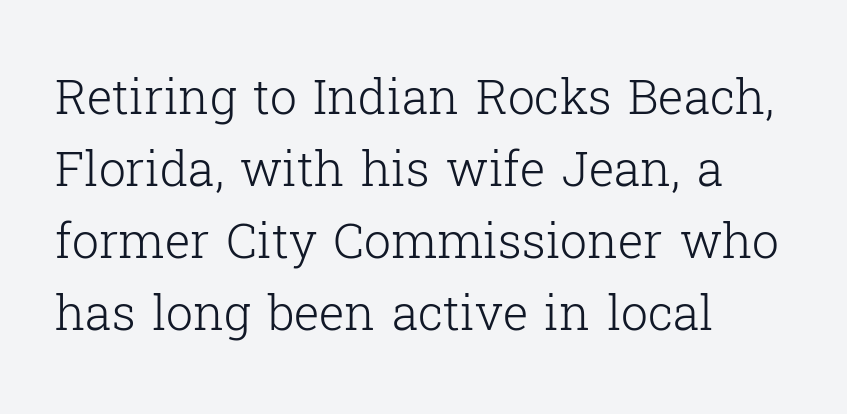
Each letter keeps its own natural width here, so spacing adapts to shape. Is the type heavy? It reads as light-to-regular instead. Descender tails drop into unmarked territory. In CSS terms this would be text-align: left.
